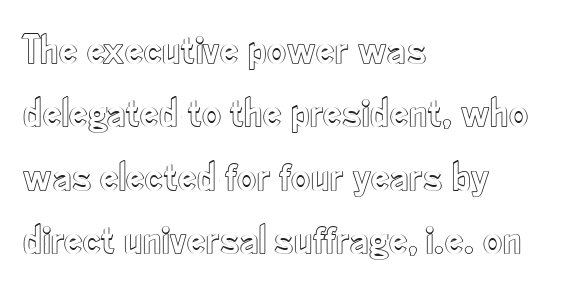
{"italic": "no", "width": "condensed", "x_height": "small", "monospaced": "no", "underline": "no", "align": "left", "line_spacing": "normal", "line_spacing_ratio": 1.51, "letter_spacing": "normal", "letter_spacing_em": 0.0, "glyph_px": 42}
